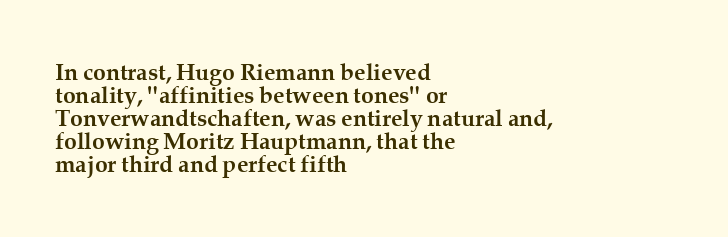
The image shows 23 px bold type, upright; set left-aligned, tight line spacing (1.0x), normal letter spacing, not underlined.
